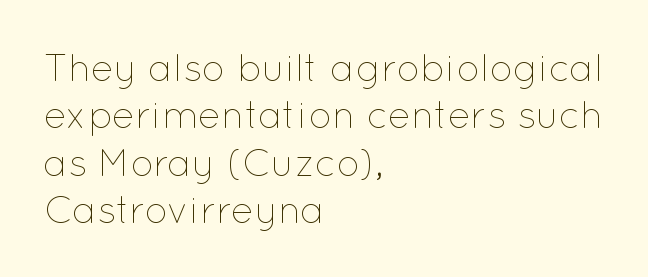
Is this a fixed-width face? No — the glyphs have proportional, varying widths. Layout note: lines flush left. Stroke thickness stays within the range of a standard reading face or lighter. The passage shown has conventional tracking throughout.
